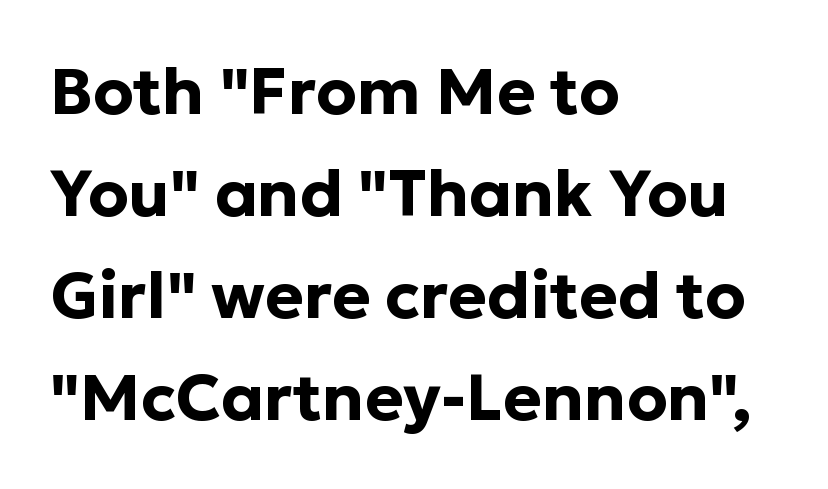
Q: Is the text bold? A: Yes.
Q: Is the text italic (slanted)? A: No, it is upright.
Q: Is the typeface a serif or a sans-serif typeface? A: Sans-serif.
Q: Is the text underlined? A: No.
Q: How is the paragraph aligned? A: Left-aligned.
Q: Is the spacing between letters normal or unusually wide? A: Normal.
Q: Is the spacing between lines tight, normal or loose? A: Normal.
Q: Width (condensed, normal, or wide)? A: Normal.
Q: Stroke contrast? A: Low.
Q: x-height? A: Medium.
Q: Monospaced? A: No.
